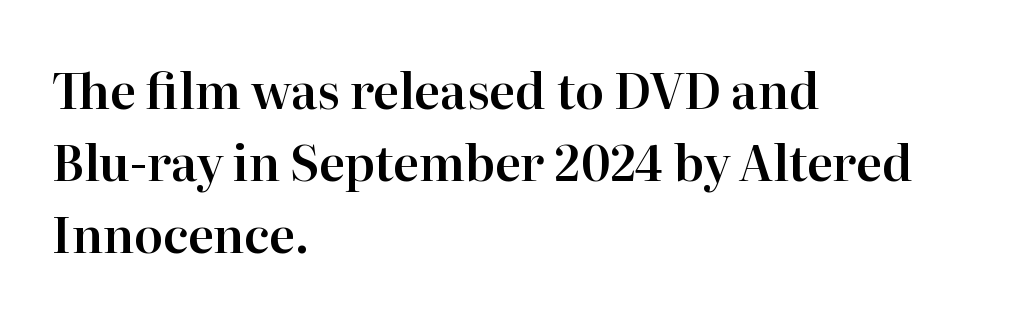
The image shows 48 px serif type, upright; set left-aligned, normal line spacing (1.5x), normal letter spacing, not underlined; high stroke contrast and a medium x-height.
